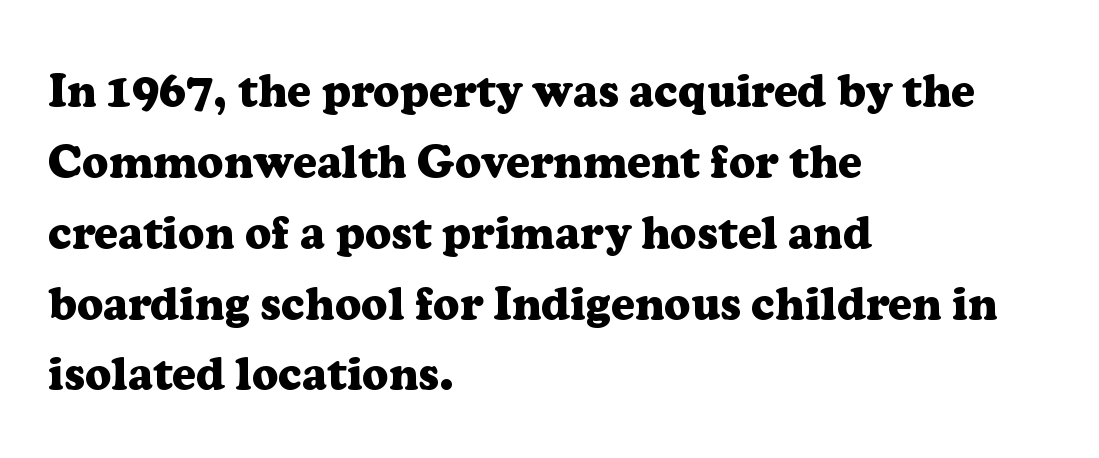
Q: Is the text bold? A: Yes.
Q: Is the text italic (slanted)? A: No, it is upright.
Q: Is the typeface a serif or a sans-serif typeface? A: Serif.
Q: Is the text underlined? A: No.
Q: How is the paragraph aligned? A: Left-aligned.
Q: Is the spacing between letters normal or unusually wide? A: Normal.
Q: Is the spacing between lines tight, normal or loose? A: Normal.
Q: Width (condensed, normal, or wide)? A: Normal.
Q: Stroke contrast? A: Low.
Q: x-height? A: Medium.
Q: Monospaced? A: No.
